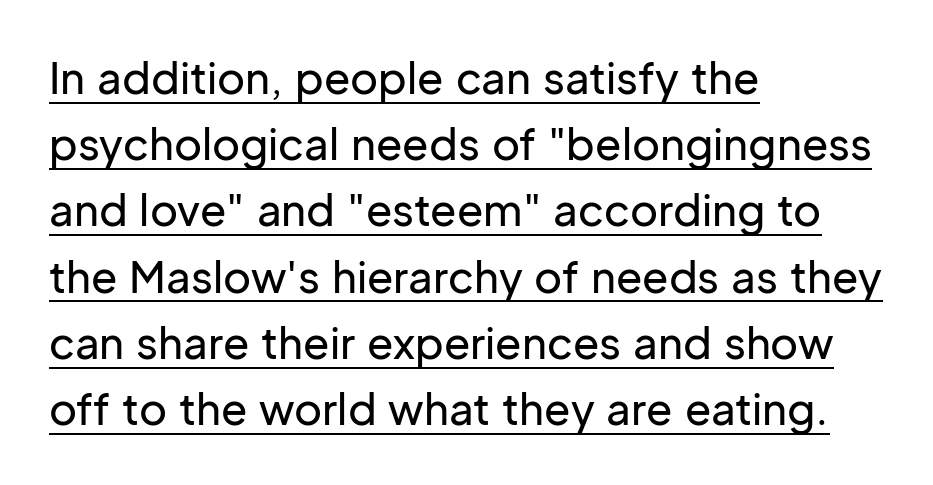
The letters advance in unequal steps, a hallmark of proportional type. This sample uses plain, unmodified letter spacing. A typesetter would mark this as roman, not italic. Casual observation: everything's shoved over to the left. Regarding leading, the lines here are spaced in the standard way. The typeface chosen for these lines omits serifs.
